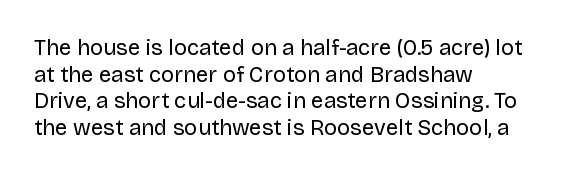
Q: Is the text bold? A: No.
Q: Is the text italic (slanted)? A: No, it is upright.
Q: Is the text underlined? A: No.
Q: How is the paragraph aligned? A: Left-aligned.
Q: Is the spacing between letters normal or unusually wide? A: Normal.
